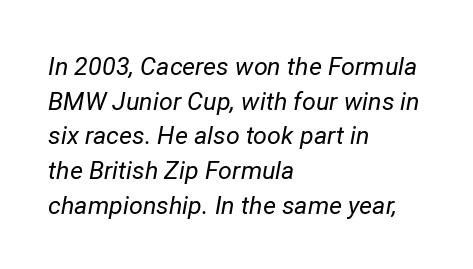
{"italic": "yes", "lean": "right", "slant_degrees": 12, "bold": "no", "underline": "no", "align": "left", "line_spacing": "normal", "line_spacing_ratio": 1.39, "letter_spacing": "normal", "letter_spacing_em": 0.0, "glyph_px": 25}
